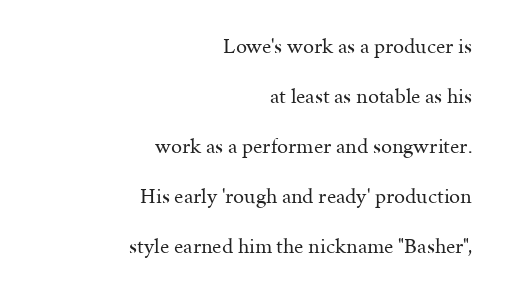
{"italic": "no", "bold": "no", "underline": "no", "align": "right", "line_spacing": "loose", "line_spacing_ratio": 2.27, "letter_spacing": "normal", "letter_spacing_em": 0.0, "glyph_px": 22}
